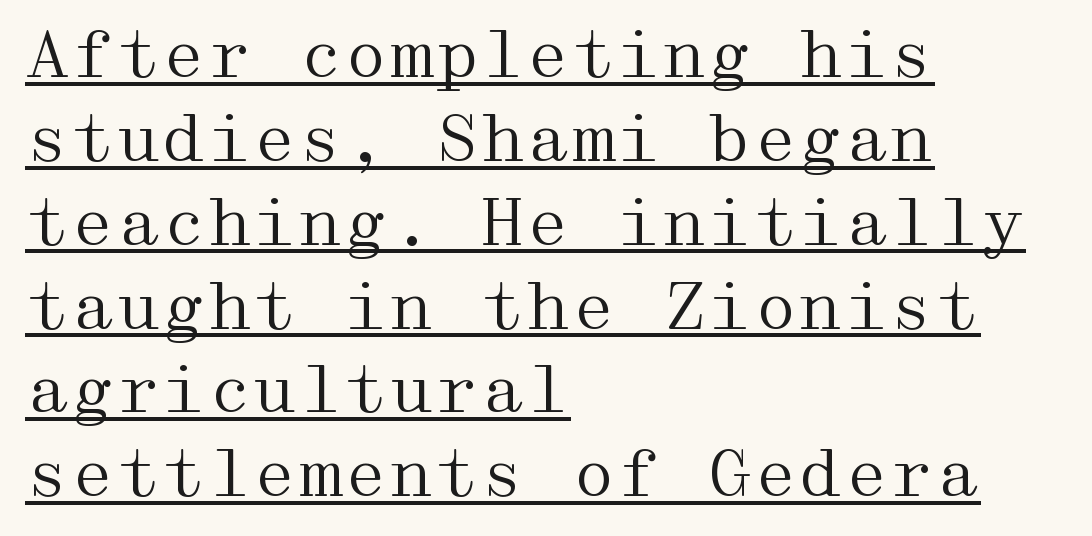
Q: Is the text bold? A: No.
Q: Is the text italic (slanted)? A: No, it is upright.
Q: Is the typeface a serif or a sans-serif typeface? A: Serif.
Q: Is the text underlined? A: Yes.
Q: How is the paragraph aligned? A: Left-aligned.
Q: Is the spacing between letters normal or unusually wide? A: Normal.
Q: Is the spacing between lines tight, normal or loose? A: Normal.
Q: Width (condensed, normal, or wide)? A: Wide.
Q: Stroke contrast? A: Medium.
Q: x-height? A: Medium.
